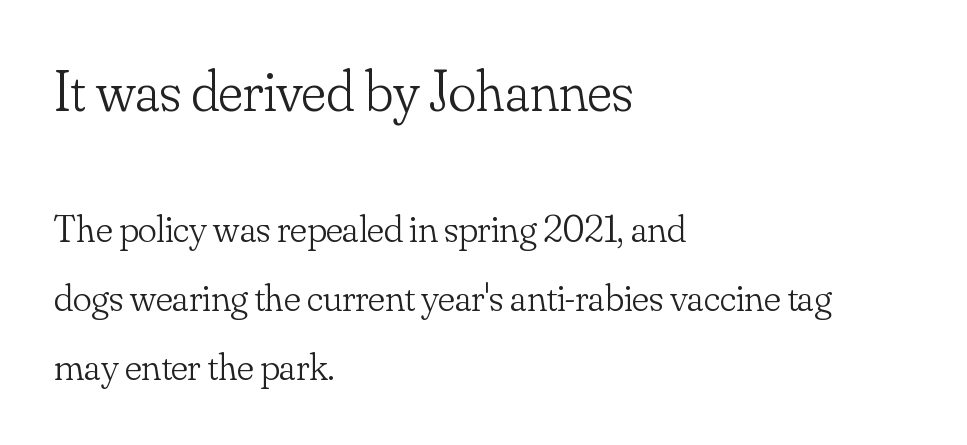
The image shows 58 px light serif type, upright; set left-aligned, line spacing 1.77x, normal letter spacing, not underlined; the first (top) block is 1.49x larger; low stroke contrast and a small x-height.
